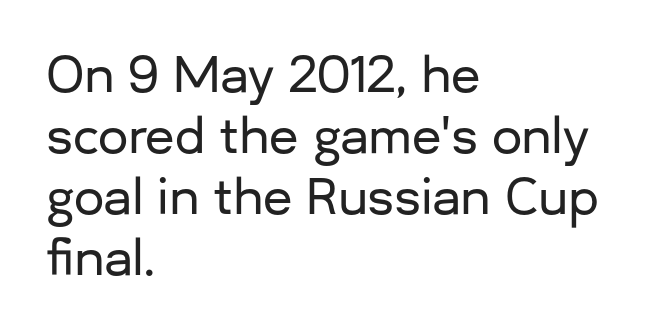
Q: Is the text italic (slanted)? A: No, it is upright.
Q: Is the typeface a serif or a sans-serif typeface? A: Sans-serif.
Q: Is the text underlined? A: No.
Q: How is the paragraph aligned? A: Left-aligned.
Q: Is the spacing between letters normal or unusually wide? A: Normal.
Q: Is the spacing between lines tight, normal or loose? A: Normal.
Q: Width (condensed, normal, or wide)? A: Normal.
Q: Stroke contrast? A: Low.
Q: x-height? A: Medium.
Q: Monospaced? A: No.
